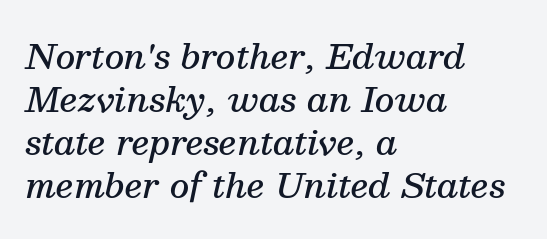
The image shows 34 px semibold serif type, italic (leaning right); set left-aligned, normal line spacing (1.26x), normal letter spacing, not underlined; medium stroke contrast and a medium x-height.
